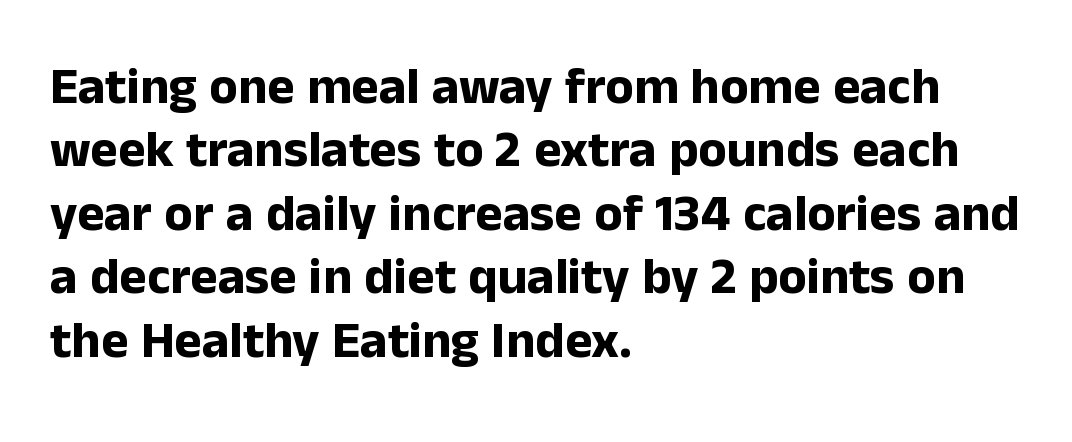
{"serif": "no", "italic": "no", "bold": "yes", "weight": "bold", "width": "normal", "stroke_contrast": "low", "x_height": "medium", "monospaced": "no", "underline": "no", "align": "left", "line_spacing_ratio": 1.22, "letter_spacing": "normal", "letter_spacing_em": 0.0, "glyph_px": 52}
